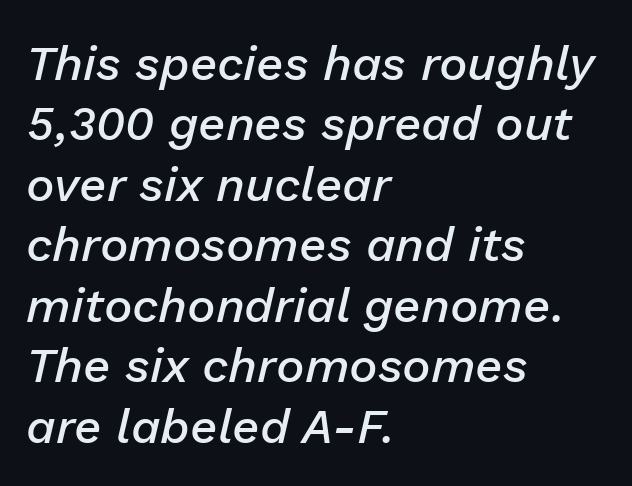
Q: Is the text bold? A: Semi-bold.
Q: Is the text italic (slanted)? A: Yes, it leans right by about 13 degrees.
Q: Is the text underlined? A: No.
Q: How is the paragraph aligned? A: Left-aligned.
Q: Is the spacing between letters normal or unusually wide? A: Normal.
Q: Is the spacing between lines tight, normal or loose? A: Normal.
Q: Width (condensed, normal, or wide)? A: Normal.
Q: Stroke contrast? A: Low.
Q: x-height? A: Medium.
Q: Monospaced? A: No.
